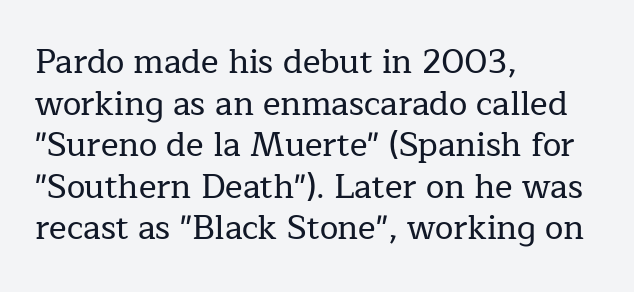
The typography opts for an upright posture over an oblique one. Caption: standard tracking, unaltered. The rendering uses a moderate line-height, typical for paragraphs. The zone under the glyphs is completely vacant.
